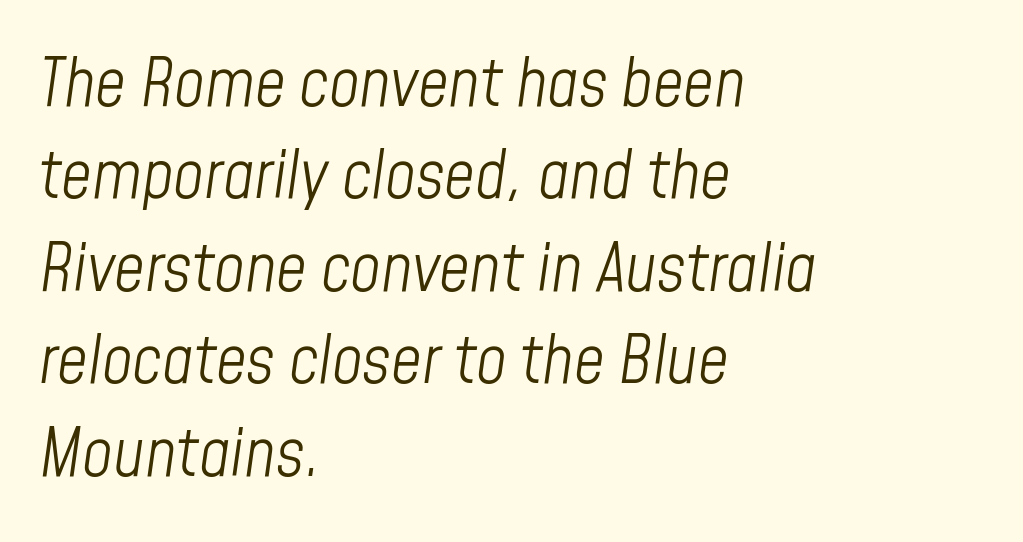
Q: Is the text bold? A: No.
Q: Is the text italic (slanted)? A: Yes, it leans right by about 8 degrees.
Q: Is the text underlined? A: No.
Q: How is the paragraph aligned? A: Left-aligned.
Q: Is the spacing between letters normal or unusually wide? A: Normal.
Q: Is the spacing between lines tight, normal or loose? A: Normal.
Q: Width (condensed, normal, or wide)? A: Condensed.
Q: Stroke contrast? A: Low.
Q: x-height? A: Medium.
Q: Monospaced? A: No.
